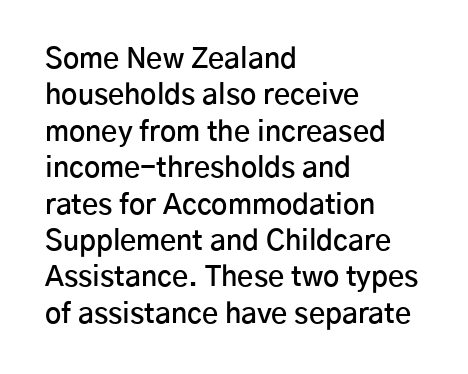
The image shows 28 px semibold sans-serif type, upright; set left-aligned, normal line spacing (1.3x), normal letter spacing, not underlined; low stroke contrast and a medium x-height.
